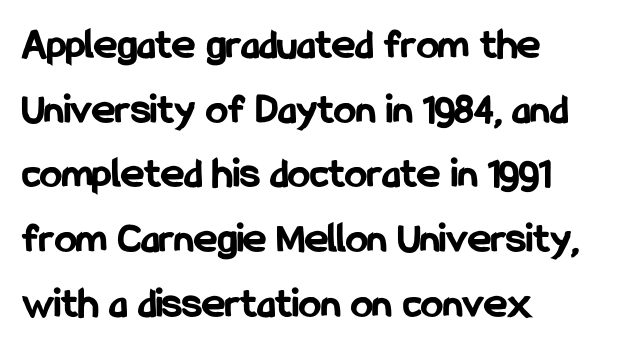
Note: no serifs on the glyphs. Is there any slant? The stems are plumb. The rendering uses a moderate line-height, typical for paragraphs. Characters follow at the spacing the type designer built in. Looks like regular typesetting: each glyph gets only the width it needs.
